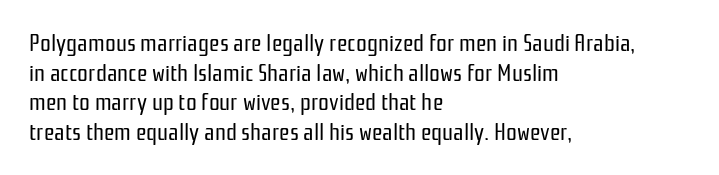
Q: Is the text bold? A: No.
Q: Is the text italic (slanted)? A: No, it is upright.
Q: Is the text underlined? A: No.
Q: How is the paragraph aligned? A: Left-aligned.
Q: Is the spacing between letters normal or unusually wide? A: Normal.
